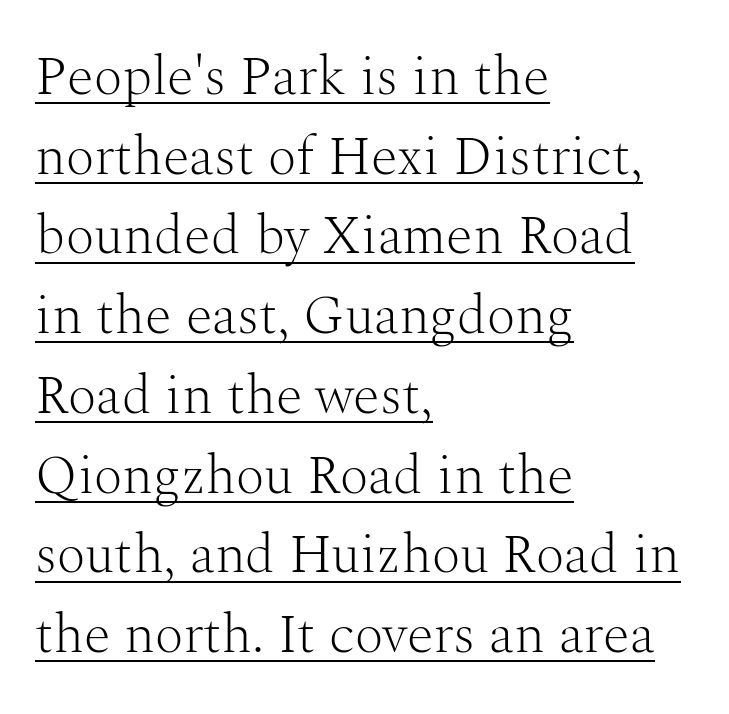
{"serif": "yes", "italic": "no", "bold": "no", "weight": "light", "width": "normal", "stroke_contrast": "medium", "x_height": "medium", "monospaced": "no", "underline": "yes", "align": "left", "line_spacing": "normal", "line_spacing_ratio": 1.45, "letter_spacing": "normal", "letter_spacing_em": 0.0, "glyph_px": 55}
